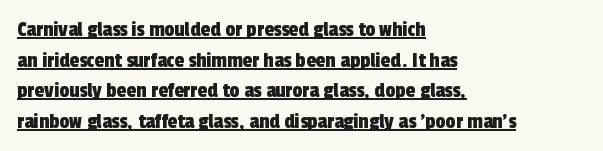
Q: Is the text underlined? A: Yes.
Q: How is the paragraph aligned? A: Left-aligned.
Q: Is the spacing between letters normal or unusually wide? A: Normal.
Q: Is the spacing between lines tight, normal or loose? A: Normal.
